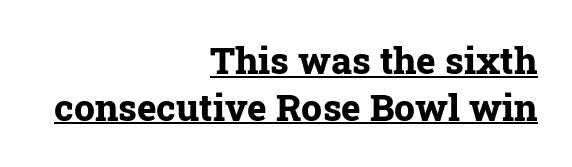
The setting favours the right margin, as signatures and pull-quotes sometimes do. Ascenders rise straight up at ninety degrees. The face used here is proportionally spaced, like ordinary book or web type. Weight check: bold — yes, fully.
